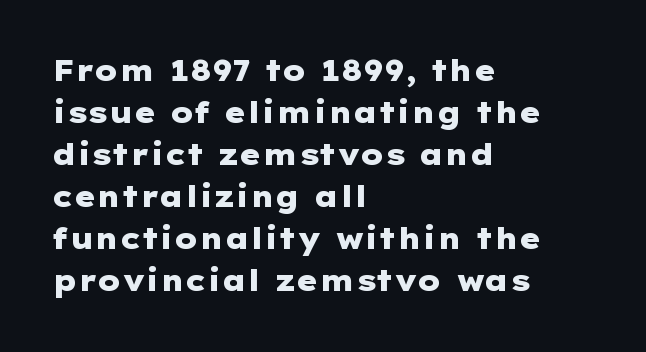
Q: Is the text bold? A: Yes.
Q: Is the text italic (slanted)? A: No, it is upright.
Q: Is the typeface a serif or a sans-serif typeface? A: Sans-serif.
Q: Is the text underlined? A: No.
Q: How is the paragraph aligned? A: Left-aligned.
Q: Is the spacing between letters normal or unusually wide? A: Normal.
Q: Is the spacing between lines tight, normal or loose? A: Normal.
Q: Width (condensed, normal, or wide)? A: Wide.
Q: Stroke contrast? A: Low.
Q: x-height? A: Medium.
